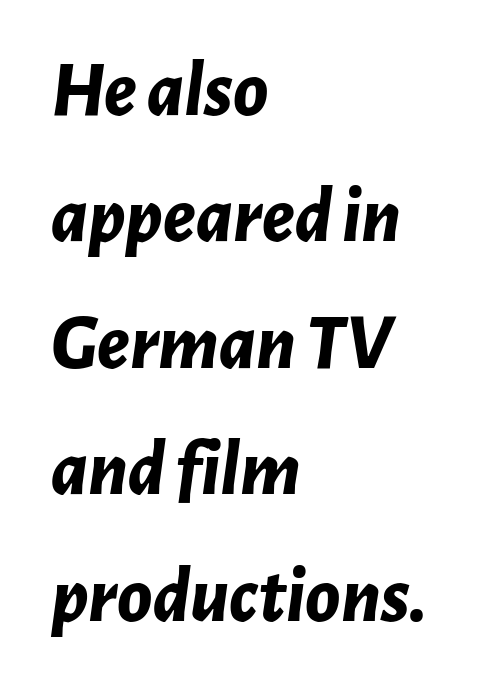
If you drew a ruler down the left edge, every line would touch it. Posture: slanted. Quick note: underline off. Here the designer chose a conventional face with non-uniform glyph widths. Leading: standard.
